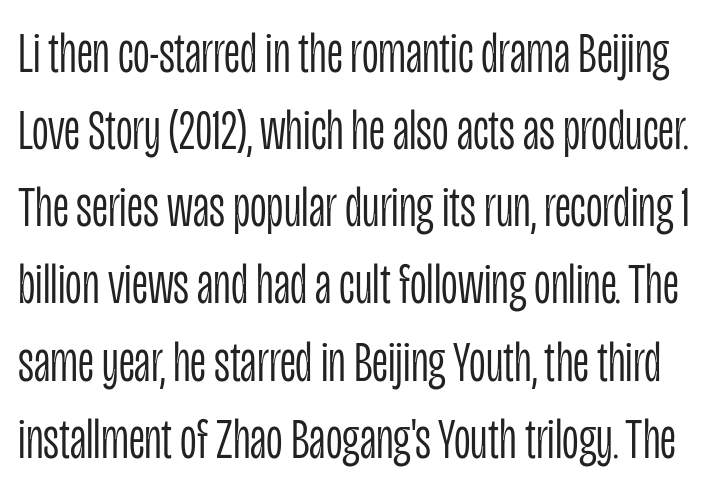
Ascenders rise straight up at ninety degrees. Think of a printed novel: that variable character pitch is what you see here. The type family on display is of the sans-serif kind. Successive baselines arrive at the customary interval. Vertical stems look standard width or narrower in stroke.
